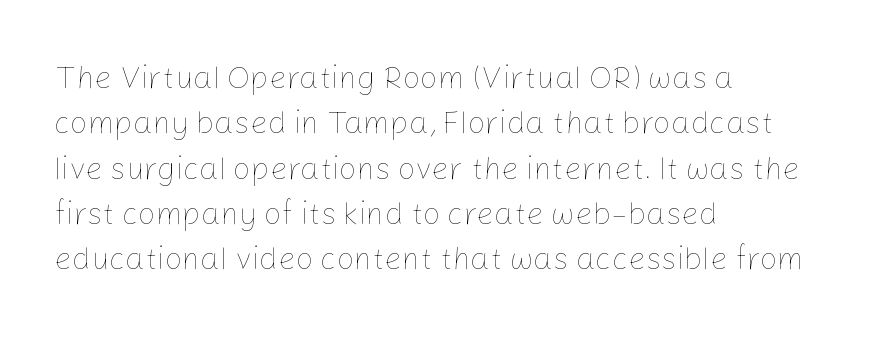
Q: Is the text bold? A: No.
Q: Is the text italic (slanted)? A: No, it is upright.
Q: Is the text underlined? A: No.
Q: How is the paragraph aligned? A: Left-aligned.
Q: Is the spacing between letters normal or unusually wide? A: Normal.
Q: Is the spacing between lines tight, normal or loose? A: Normal.
Q: Width (condensed, normal, or wide)? A: Normal.
Q: Stroke contrast? A: Low.
Q: x-height? A: Medium.
Q: Monospaced? A: No.
